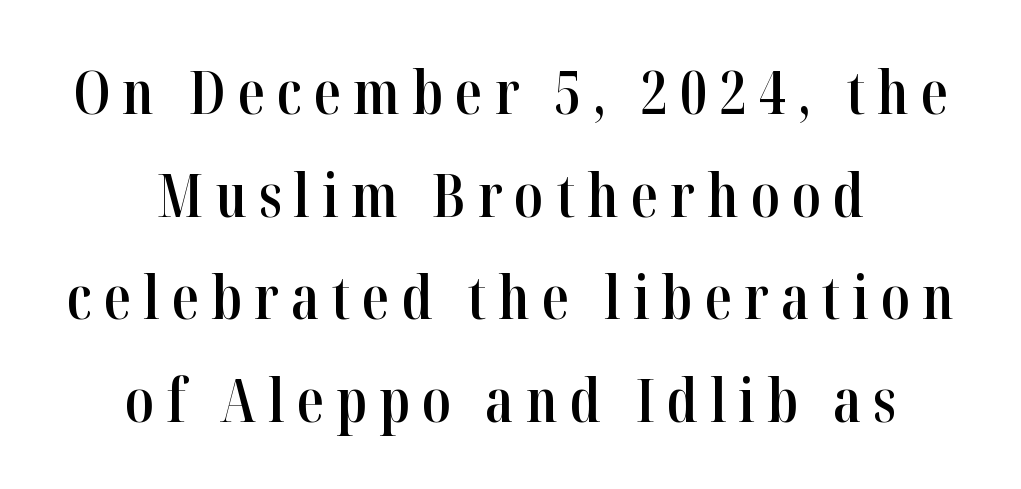
{"serif": "yes", "italic": "no", "bold": "semi", "weight": "semibold", "width": "condensed", "stroke_contrast": "high", "x_height": "medium", "monospaced": "no", "underline": "no", "align": "center", "line_spacing_ratio": 1.71, "letter_spacing": "wide", "letter_spacing_em": 0.2, "glyph_px": 60}
